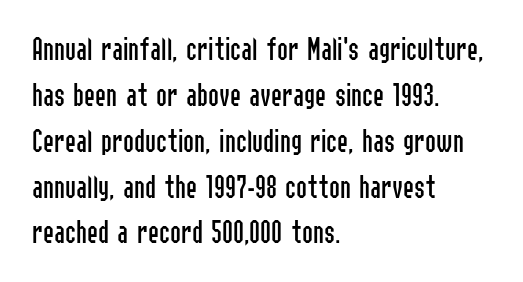
Observe the absence of serifs on each vertical stroke in this sample. Note the varied advance widths — an 'i' is clearly narrower than an 'm'. In terms of leading, this rendering sits right in the middle. Glance below the letters and you will spot only blank space. Words appear dense and cohesive because spacing is normal.
